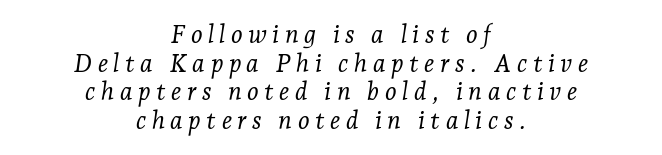
Q: Is the text bold? A: No.
Q: Is the text italic (slanted)? A: Yes, it leans right by about 7 degrees.
Q: Is the text underlined? A: No.
Q: How is the paragraph aligned? A: Centered.
Q: Is the spacing between letters normal or unusually wide? A: Unusually wide.
Q: Is the spacing between lines tight, normal or loose? A: Tight.
